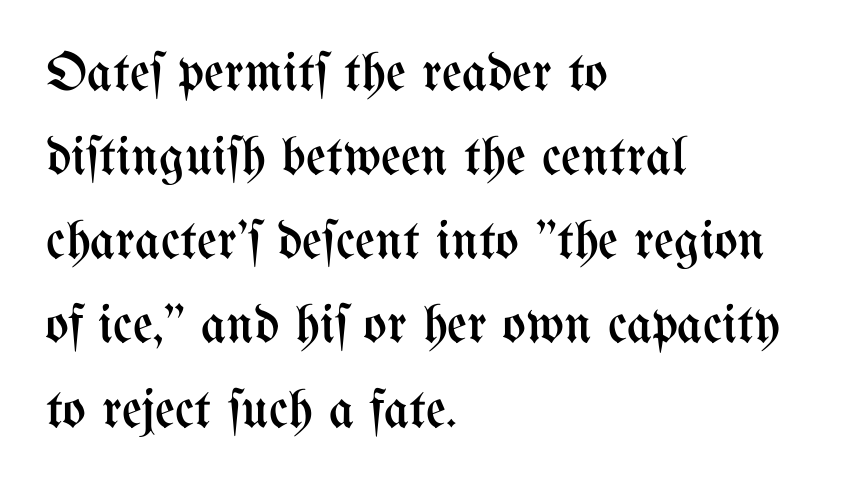
The letterforms sit at book weight or below. Is there much room between lines? A standard amount, neither cramped nor airy. The axis of the letterforms is exactly vertical. The lines in this sample share a left origin and differ only in where they stop. Looks like regular typesetting: each glyph gets only the width it needs.
